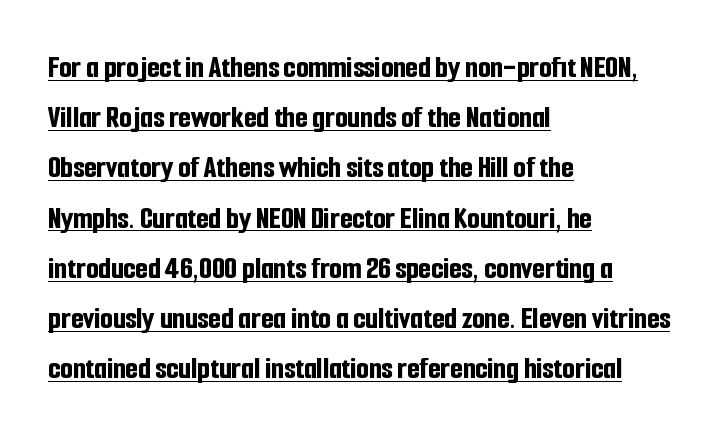
Q: Is the text bold? A: Yes.
Q: Is the text italic (slanted)? A: No, it is upright.
Q: Is the typeface a serif or a sans-serif typeface? A: Sans-serif.
Q: Is the text underlined? A: Yes.
Q: How is the paragraph aligned? A: Left-aligned.
Q: Is the spacing between letters normal or unusually wide? A: Normal.
Q: Is the spacing between lines tight, normal or loose? A: Normal.
Q: Width (condensed, normal, or wide)? A: Condensed.
Q: Stroke contrast? A: Low.
Q: x-height? A: Medium.
Q: Monospaced? A: No.
